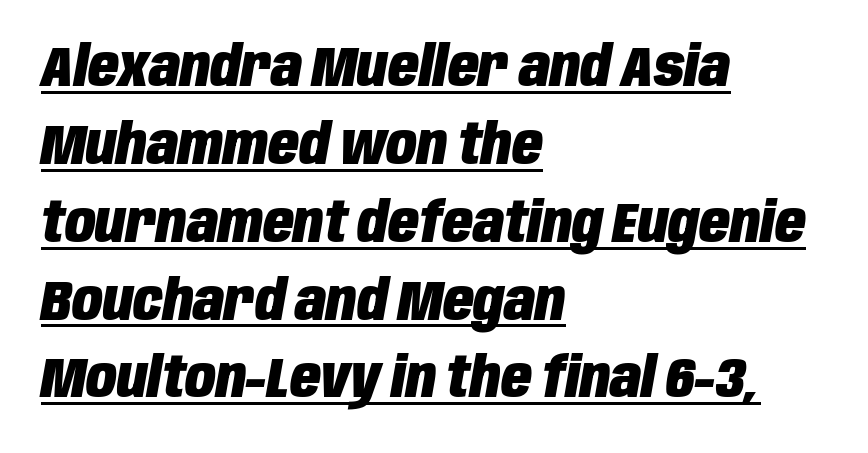
The axis of the letterforms is tilted away from vertical. Each letter keeps its own natural width here, so spacing adapts to shape. Evenly set lines give the paragraph a standard silhouette. Reading down the block, your eye returns to a fixed left position each line. Emphasis is given by a line drawn under the lettering. Compared with an ordinary text face, these strokes are far heavier — a full bold.
